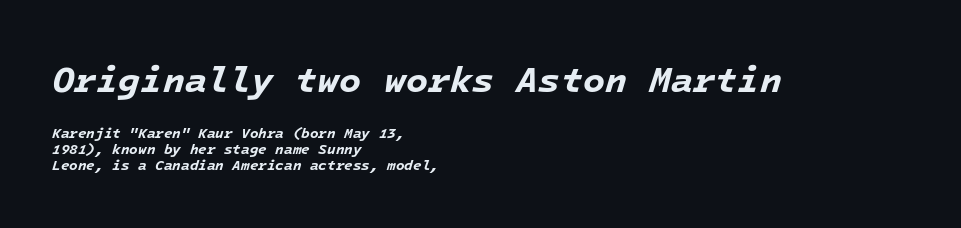
The lines in this sample share a left origin and differ only in where they stop. What weight is shown? A full bold with thick strokes. You could barely slide anything between these rows. Underlining? Definitely not there. Tracking value appears to be zero — textbook default spacing.
